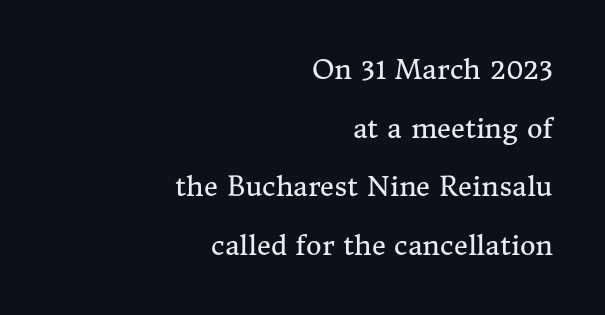
The image shows 27 px text type, upright; set right-aligned, loose line spacing (2.17x), normal letter spacing, not underlined.
